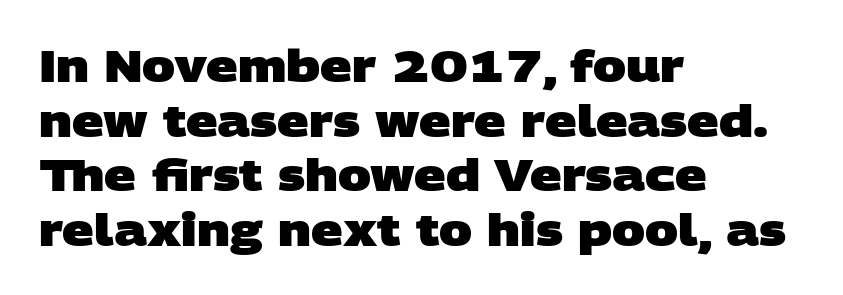
The image shows 44 px heavy, wide sans-serif type; set left-aligned, line spacing 1.24x, normal letter spacing, not underlined; low stroke contrast and a large x-height.
